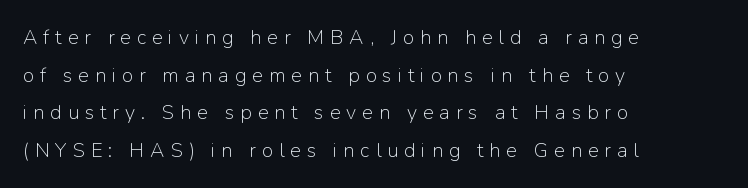
The image shows 20 px text type, upright; set left-aligned, line spacing 1.88x, unusually wide letter spacing (+0.3 em), not underlined.
